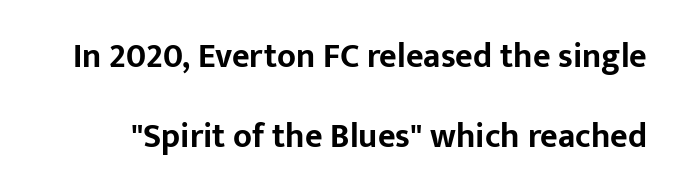
Is there much room between lines? Yes — plenty of vertical air separates them. Strong, thick strokes mark this as bold type. Stroke terminals: plain, sans-serif. Words appear dense and cohesive because spacing is normal. Does the lettering tilt? It doesn't — this is upright.
